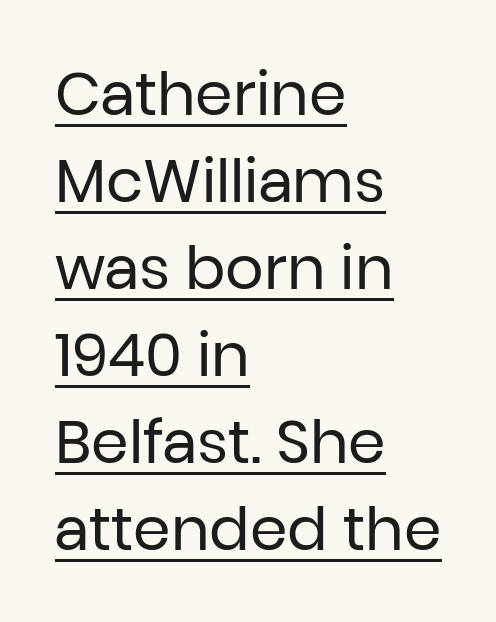
{"serif": "no", "italic": "no", "bold": "no", "weight": "regular", "width": "normal", "stroke_contrast": "low", "x_height": "medium", "monospaced": "no", "underline": "yes", "align": "left", "line_spacing": "normal", "line_spacing_ratio": 1.45, "letter_spacing": "normal", "letter_spacing_em": 0.0, "glyph_px": 60}
